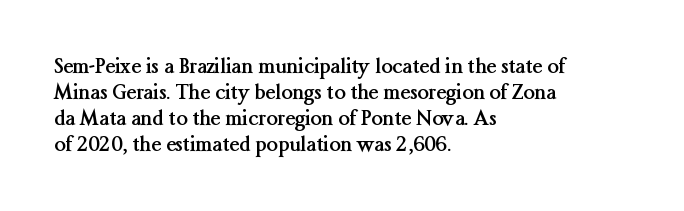
The lettering holds an erect, upright posture throughout. The text block is weighted toward the left margin, trailing off unevenly rightward. The strokes are fattened all the way to bold. Bare-footed words on every line.
